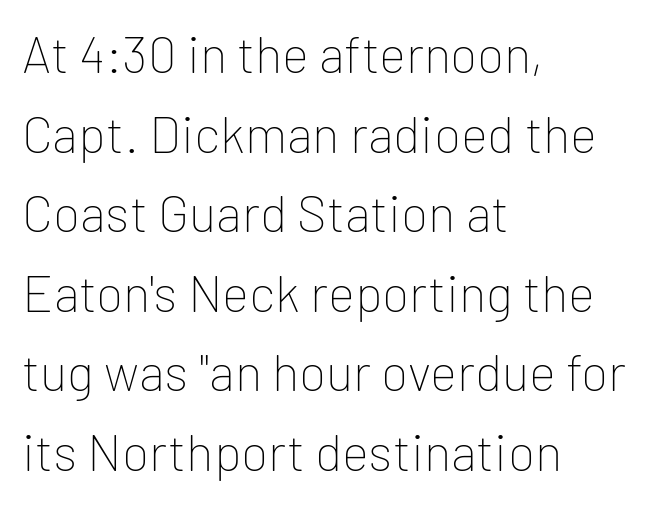
Q: Is the text bold? A: No.
Q: Is the text italic (slanted)? A: No, it is upright.
Q: Is the typeface a serif or a sans-serif typeface? A: Sans-serif.
Q: Is the text underlined? A: No.
Q: How is the paragraph aligned? A: Left-aligned.
Q: Is the spacing between letters normal or unusually wide? A: Normal.
Q: Is the spacing between lines tight, normal or loose? A: Normal.
Q: Width (condensed, normal, or wide)? A: Normal.
Q: Stroke contrast? A: Low.
Q: x-height? A: Medium.
Q: Monospaced? A: No.
